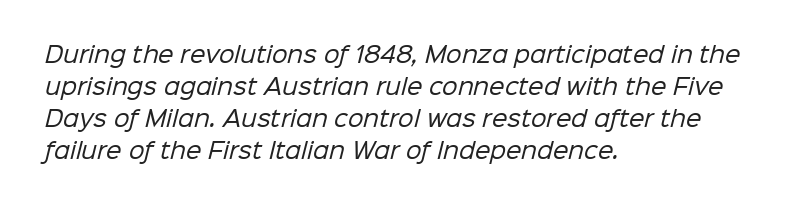
{"bold": "no", "underline": "no", "align": "left", "line_spacing": "normal", "line_spacing_ratio": 1.45, "letter_spacing": "normal", "letter_spacing_em": 0.0, "glyph_px": 22}
